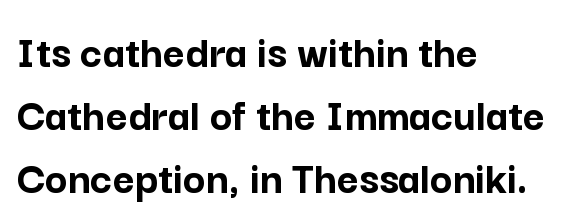
The image shows 47 px semibold sans-serif type, upright; set left-aligned, normal line spacing (1.34x), normal letter spacing, not underlined; low stroke contrast and a medium x-height.
